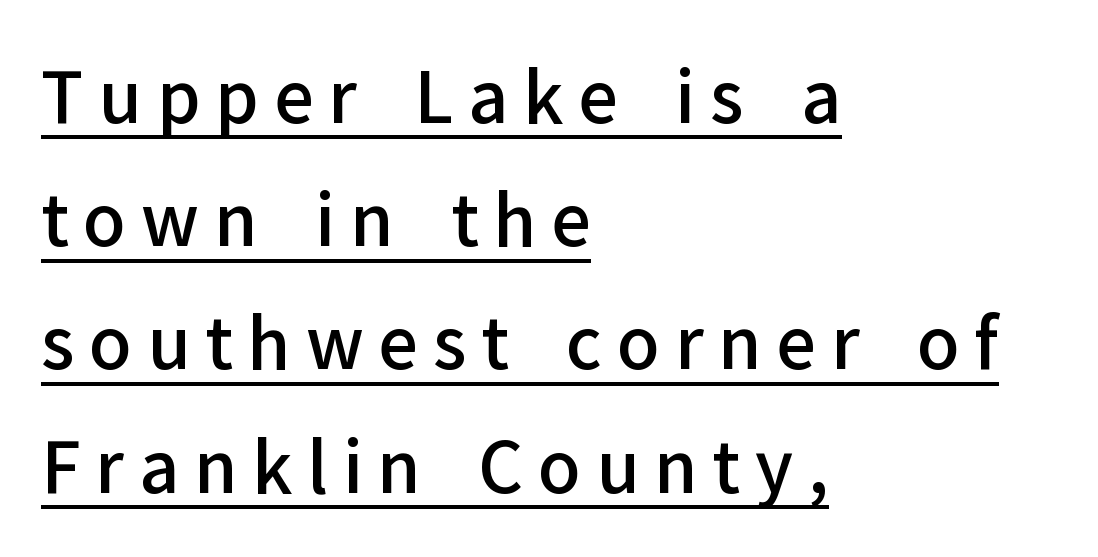
Looks like regular typesetting: each glyph gets only the width it needs. The specimen includes a rule beneath the text block's lines. These lines stack with their left ends in a neat column. Observe the absence of serifs on each vertical stroke in this sample.
